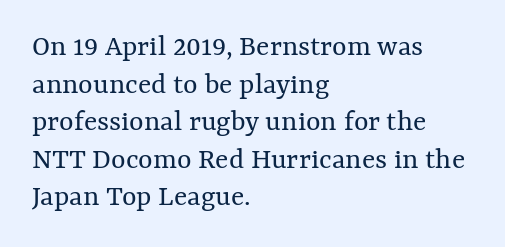
The lettering holds an erect, upright posture throughout. Do the characters align in a grid? No, the font is proportional. Alignment: flush left. The letterforms sit shoulder to shoulder at normal distance. Quick note: underline off.
